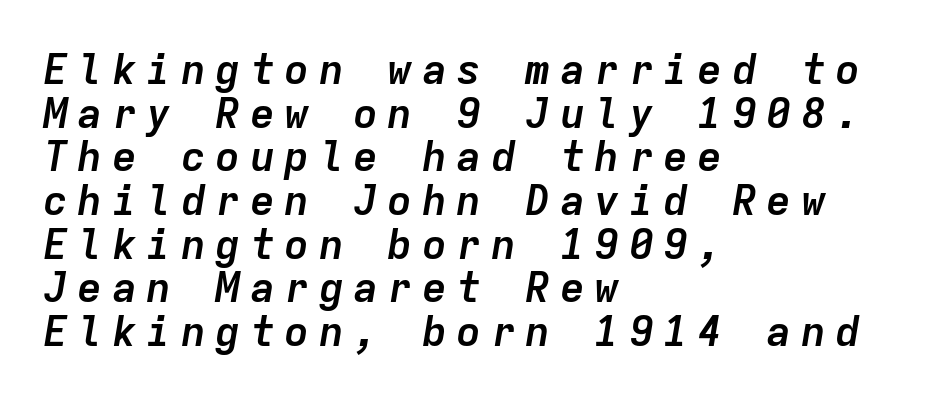
{"italic": "yes", "lean": "right", "slant_degrees": 9, "bold": "yes", "weight": "semibold", "width": "normal", "stroke_contrast": "low", "x_height": "medium", "monospaced": "yes", "underline": "no", "align": "left", "line_spacing": "tight", "line_spacing_ratio": 1.04, "letter_spacing": "wide", "letter_spacing_em": 0.22, "glyph_px": 42}
